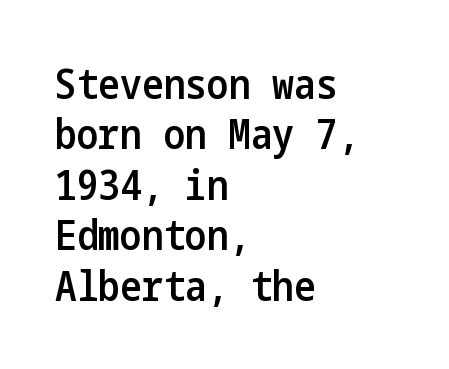
Upright lettering throughout. Which margin do the lines hug? The left one — the right edge is uneven. Glance below the letters and you will spot only blank space. There is no visible air inserted between adjacent glyphs. Slightly chunky letters — semibold, I'd say, not full bold. Classification — sans serif.
